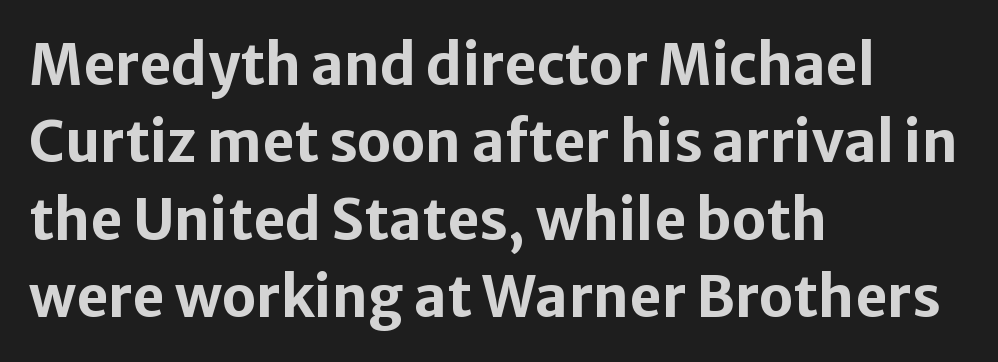
Q: Is the text bold? A: Yes.
Q: Is the text italic (slanted)? A: No, it is upright.
Q: Is the typeface a serif or a sans-serif typeface? A: Sans-serif.
Q: Is the text underlined? A: No.
Q: How is the paragraph aligned? A: Left-aligned.
Q: Is the spacing between letters normal or unusually wide? A: Normal.
Q: Is the spacing between lines tight, normal or loose? A: Normal.
Q: Width (condensed, normal, or wide)? A: Normal.
Q: Stroke contrast? A: Low.
Q: x-height? A: Medium.
Q: Monospaced? A: No.
